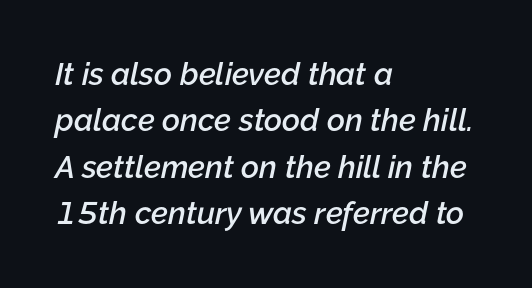
The image shows 31 px semibold type, italic (leaning right); set left-aligned, normal line spacing (1.5x), normal letter spacing, not underlined; low stroke contrast and a medium x-height.
